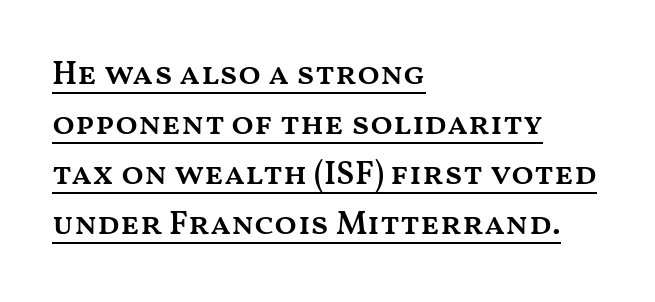
Proportional: the letters do not fall into vertical columns. Where is the straight margin? On the left. This sample uses plain, unmodified letter spacing. If you drew a line through each stem, it would be perfectly vertical. Descenders here cross a horizontal rule under the line. These words are printed semibold, heavier than regular yet not bold.
